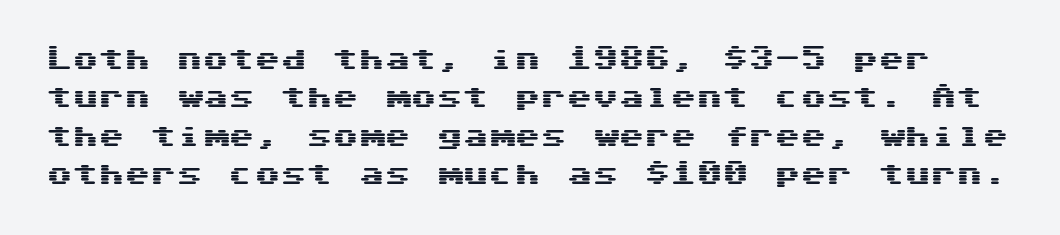
Q: Is the text italic (slanted)? A: No, it is upright.
Q: Is the text underlined? A: No.
Q: Is the spacing between letters normal or unusually wide? A: Normal.
Q: Is the spacing between lines tight, normal or loose? A: Normal.
